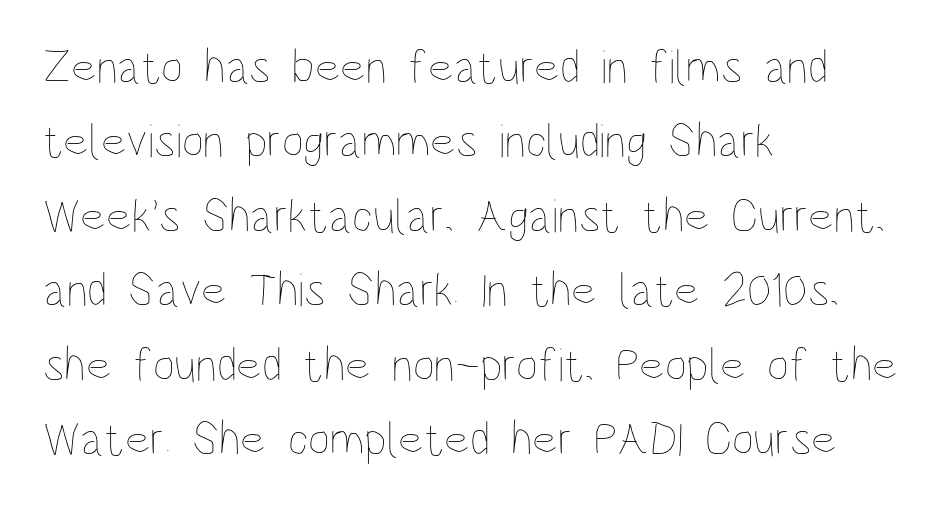
{"italic": "no", "bold": "no", "weight": "thin", "width": "condensed", "stroke_contrast": "low", "x_height": "large", "monospaced": "no", "underline": "no", "align": "left", "line_spacing": "normal", "line_spacing_ratio": 1.55, "letter_spacing": "normal", "letter_spacing_em": 0.0, "glyph_px": 48}
